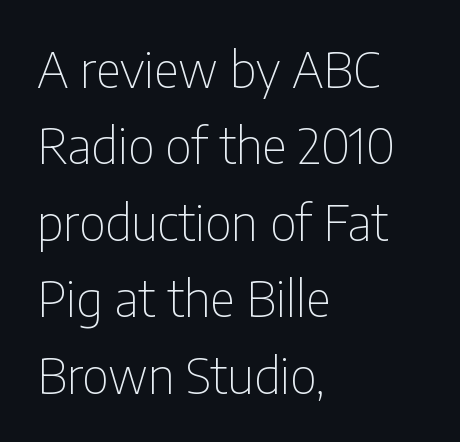
Left-aligned paragraph, ragged on the right. The horizontal fit of the characters is conventional and even. The rendering shows plain stroke endings on the letterforms — a sans-serif design. Type without underlining.
